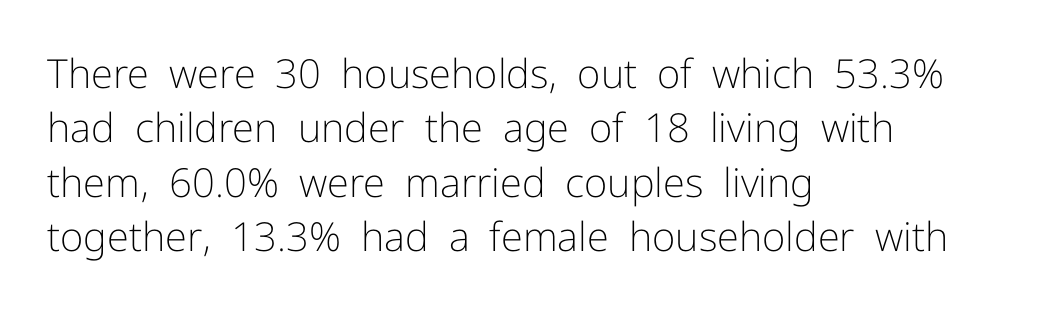
The image shows 40 px light sans-serif type, upright; set left-aligned, normal line spacing (1.36x), normal letter spacing, not underlined; low stroke contrast and a medium x-height.
